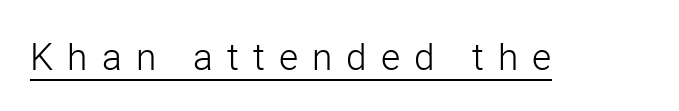
{"serif": "no", "italic": "no", "bold": "no", "weight": "light", "width": "normal", "stroke_contrast": "low", "x_height": "medium", "monospaced": "no", "underline": "yes", "letter_spacing": "wide", "letter_spacing_em": 0.38, "glyph_px": 37}
